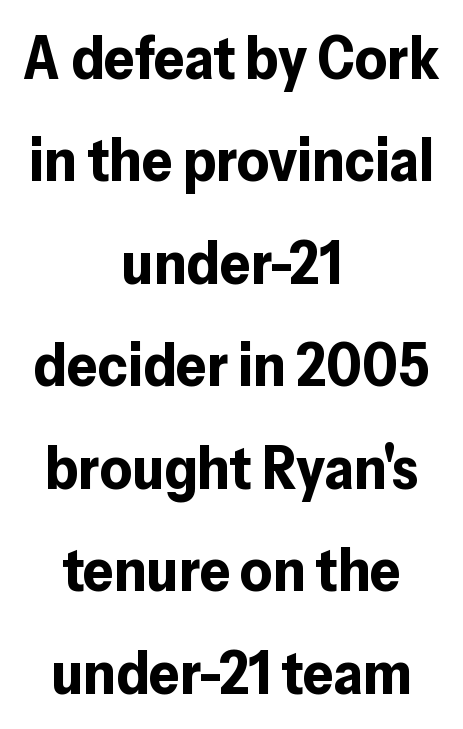
Q: Is the text bold? A: Yes.
Q: Is the text italic (slanted)? A: No, it is upright.
Q: Is the typeface a serif or a sans-serif typeface? A: Sans-serif.
Q: Is the text underlined? A: No.
Q: How is the paragraph aligned? A: Centered.
Q: Is the spacing between letters normal or unusually wide? A: Normal.
Q: Is the spacing between lines tight, normal or loose? A: Normal.
Q: Width (condensed, normal, or wide)? A: Normal.
Q: Stroke contrast? A: Low.
Q: x-height? A: Medium.
Q: Monospaced? A: No.
